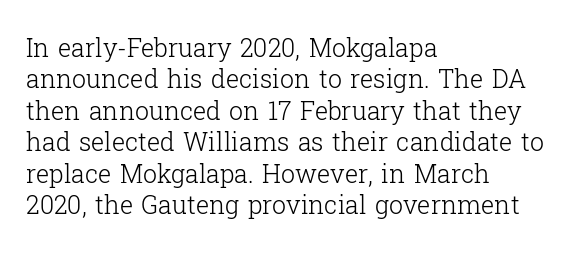
{"italic": "no", "bold": "no", "underline": "no", "align": "left", "line_spacing": "normal", "line_spacing_ratio": 1.26, "letter_spacing": "normal", "letter_spacing_em": 0.0, "glyph_px": 25}
